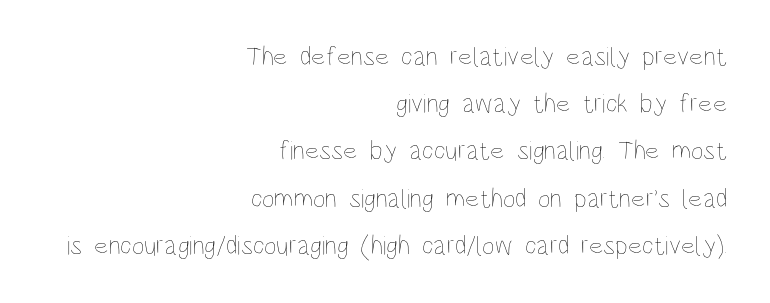
Q: Is the text bold? A: No.
Q: Is the text italic (slanted)? A: No, it is upright.
Q: Is the text underlined? A: No.
Q: How is the paragraph aligned? A: Right-aligned.
Q: Is the spacing between letters normal or unusually wide? A: Normal.
